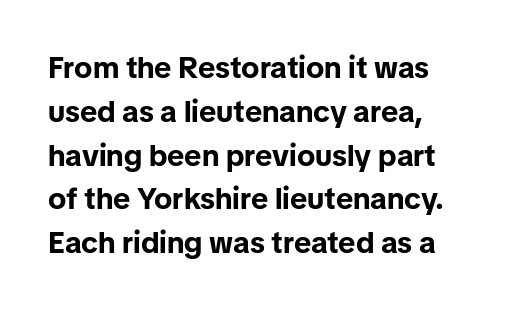
{"serif": "no", "italic": "no", "bold": "yes", "weight": "bold", "width": "normal", "stroke_contrast": "low", "x_height": "medium", "monospaced": "no", "underline": "no", "align": "left", "line_spacing": "normal", "line_spacing_ratio": 1.46, "letter_spacing": "normal", "letter_spacing_em": 0.0, "glyph_px": 30}
